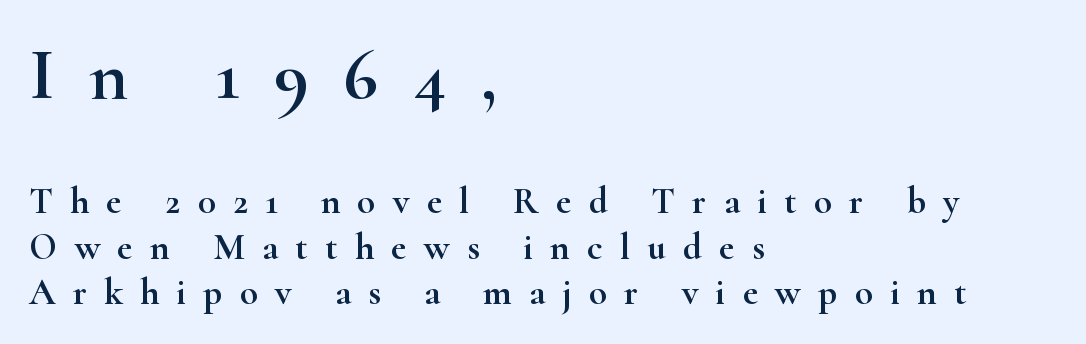
{"serif": "yes", "italic": "no", "width": "wide", "stroke_contrast": "high", "x_height": "small", "monospaced": "no", "underline": "no", "align": "left", "line_spacing_ratio": 1.22, "letter_spacing": "wide", "letter_spacing_em": 0.47, "larger_block": "first", "size_ratio": 2.0, "glyph_px": 74}
